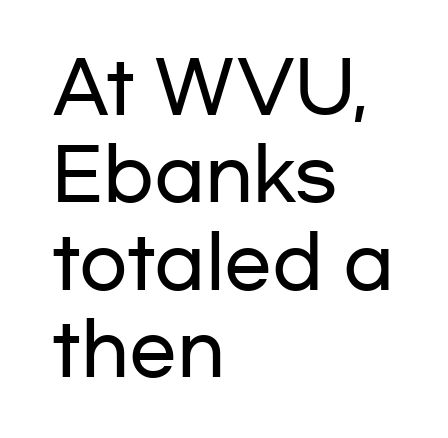
{"serif": "no", "italic": "no", "width": "wide", "stroke_contrast": "low", "x_height": "medium", "monospaced": "no", "underline": "no", "align": "left", "line_spacing_ratio": 1.23, "letter_spacing": "normal", "letter_spacing_em": 0.0, "glyph_px": 71}
